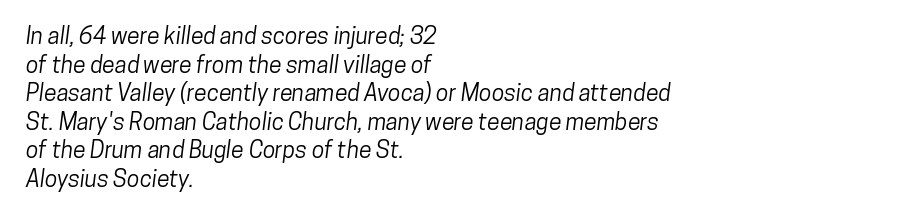
The image shows 23 px text type; set left-aligned, line spacing 1.24x, normal letter spacing, not underlined.
